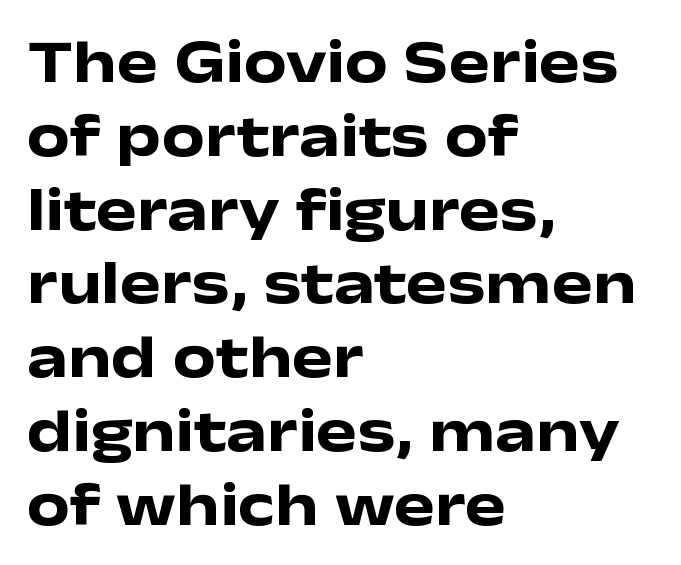
Look at the stroke-to-counter ratio: heavy, a bold. Short note: letters normally spaced. Typeset ragged right — the left edge is the straight one. Nope, no serifs anywhere on these letters. Descender tails drop into unmarked territory.
